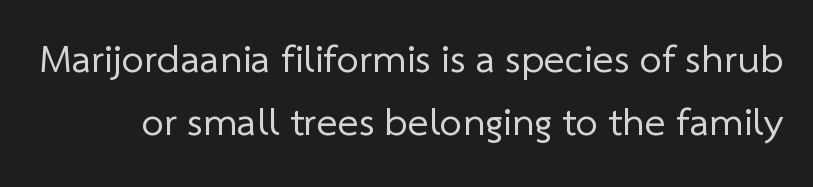
Q: Is the text bold? A: No.
Q: Is the typeface a serif or a sans-serif typeface? A: Sans-serif.
Q: Is the text underlined? A: No.
Q: Is the spacing between letters normal or unusually wide? A: Normal.
Q: Is the spacing between lines tight, normal or loose? A: Normal.
Q: Width (condensed, normal, or wide)? A: Normal.
Q: Stroke contrast? A: Low.
Q: x-height? A: Medium.
Q: Monospaced? A: No.
